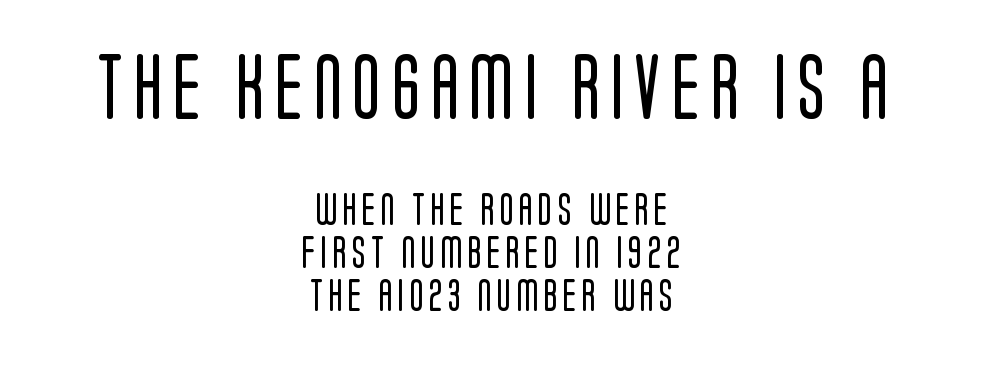
{"serif": "no", "italic": "no", "bold": "no", "weight": "regular", "width": "condensed", "stroke_contrast": "low", "x_height": "large", "monospaced": "no", "underline": "no", "align": "center", "line_spacing": "normal", "line_spacing_ratio": 1.34, "larger_block": "first", "size_ratio": 2.03, "glyph_px": 65}
